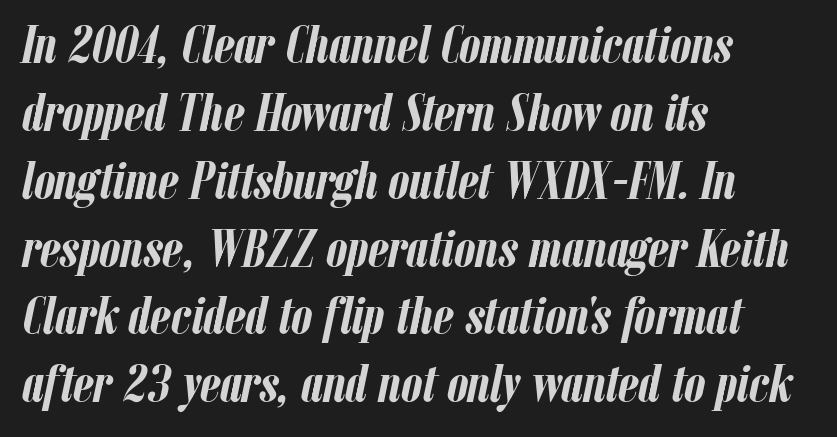
Q: Is the text bold? A: Yes.
Q: Is the text italic (slanted)? A: Yes, it leans right by about 12 degrees.
Q: Is the text underlined? A: No.
Q: How is the paragraph aligned? A: Left-aligned.
Q: Is the spacing between letters normal or unusually wide? A: Normal.
Q: Is the spacing between lines tight, normal or loose? A: Normal.
Q: Width (condensed, normal, or wide)? A: Condensed.
Q: Stroke contrast? A: Low.
Q: x-height? A: Medium.
Q: Monospaced? A: No.
